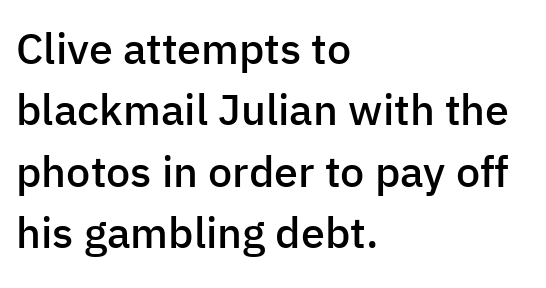
{"serif": "no", "italic": "no", "bold": "semi", "weight": "semibold", "width": "normal", "stroke_contrast": "low", "x_height": "medium", "monospaced": "no", "underline": "no", "align": "left", "line_spacing": "normal", "line_spacing_ratio": 1.43, "letter_spacing": "normal", "letter_spacing_em": 0.0, "glyph_px": 43}
